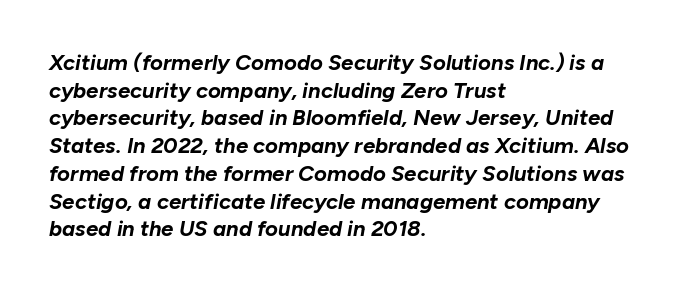
Q: Is the text bold? A: Yes.
Q: Is the text italic (slanted)? A: Yes, it leans right by about 10 degrees.
Q: Is the text underlined? A: No.
Q: How is the paragraph aligned? A: Left-aligned.
Q: Is the spacing between letters normal or unusually wide? A: Normal.
Q: Is the spacing between lines tight, normal or loose? A: Normal.
